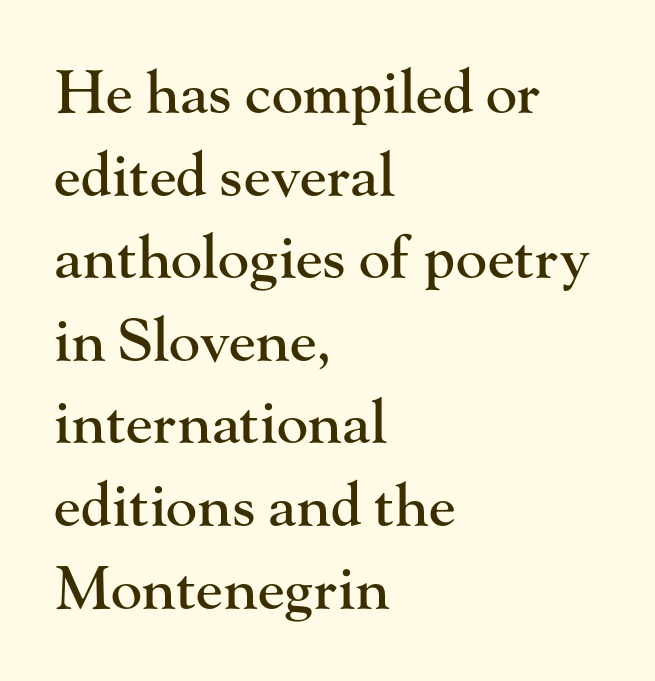
The image shows 59 px serif type, upright; set left-aligned, normal line spacing (1.4x), normal letter spacing, not underlined; high stroke contrast and a small x-height.
